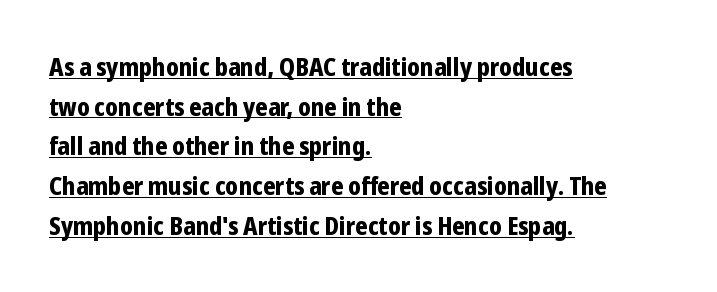
{"italic": "no", "bold": "yes", "underline": "yes", "align": "left", "line_spacing": "normal", "line_spacing_ratio": 1.59, "letter_spacing": "normal", "letter_spacing_em": 0.0, "glyph_px": 25}
